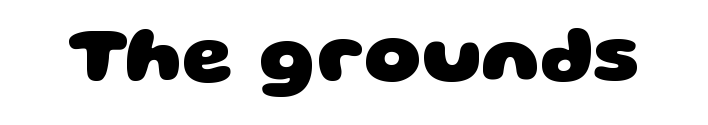
{"serif": "no", "bold": "yes", "weight": "heavy", "width": "wide", "stroke_contrast": "low", "x_height": "large", "monospaced": "no", "underline": "no", "letter_spacing": "normal", "letter_spacing_em": 0.0, "glyph_px": 80}
